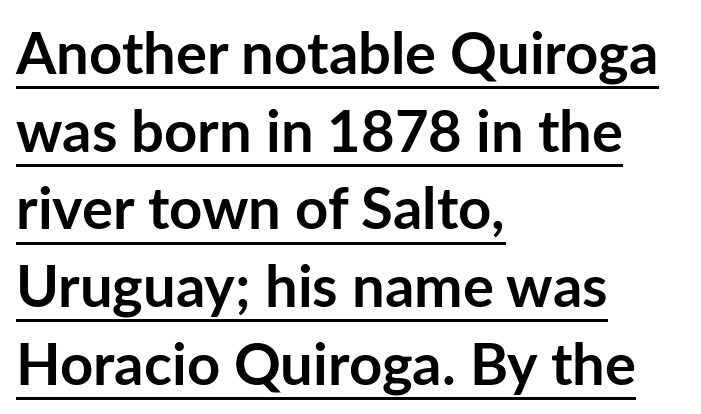
Q: Is the text bold? A: Yes.
Q: Is the text italic (slanted)? A: No, it is upright.
Q: Is the typeface a serif or a sans-serif typeface? A: Sans-serif.
Q: Is the text underlined? A: Yes.
Q: How is the paragraph aligned? A: Left-aligned.
Q: Is the spacing between letters normal or unusually wide? A: Normal.
Q: Is the spacing between lines tight, normal or loose? A: Normal.
Q: Width (condensed, normal, or wide)? A: Normal.
Q: Stroke contrast? A: Low.
Q: x-height? A: Medium.
Q: Monospaced? A: No.
